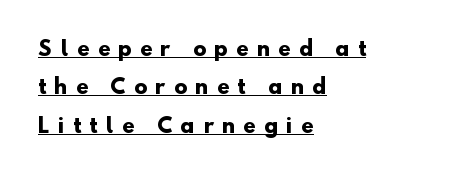
Q: Is the text bold? A: Yes.
Q: Is the text underlined? A: Yes.
Q: How is the paragraph aligned? A: Left-aligned.
Q: Is the spacing between letters normal or unusually wide? A: Unusually wide.
Q: Is the spacing between lines tight, normal or loose? A: Loose.
